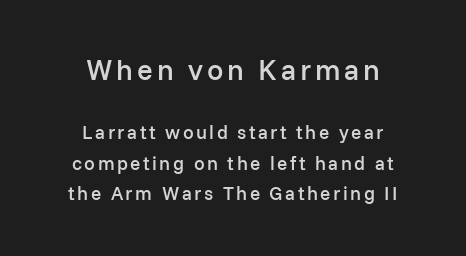
These lines were composed using upright roman letters. The rag falls on both sides of this text block equally. Bare-footed words on every line. Whoever set this chose a conventional vertical rhythm. Caption: semibold face, moderately heavy strokes.
